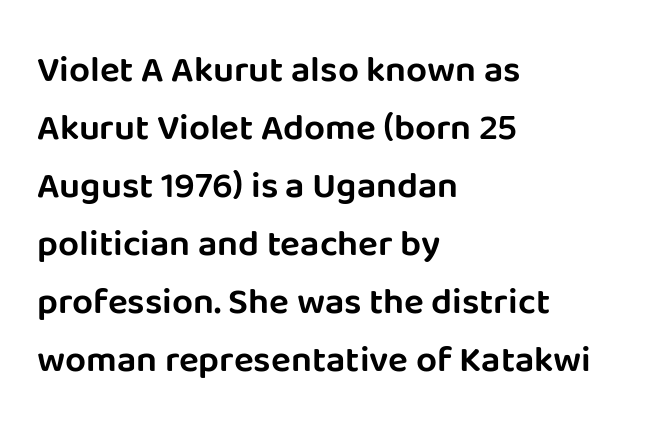
{"serif": "no", "italic": "no", "width": "normal", "stroke_contrast": "low", "x_height": "large", "monospaced": "no", "underline": "no", "align": "left", "line_spacing": "normal", "line_spacing_ratio": 1.57, "letter_spacing": "normal", "letter_spacing_em": 0.0, "glyph_px": 37}
